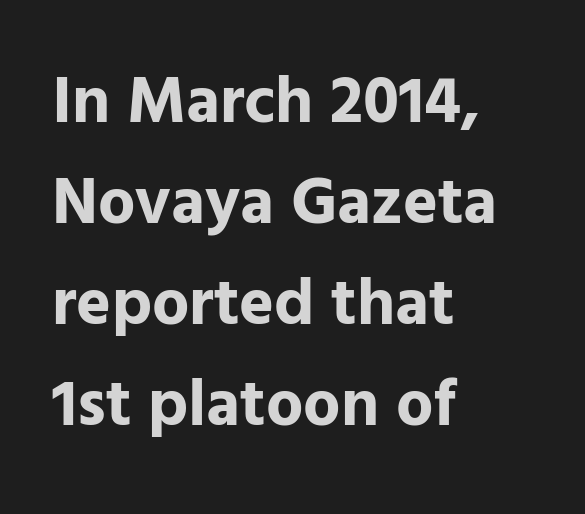
Rendered with straight, roman letterforms. Nope, no serifs anywhere on these letters. No extra tracking has been applied to these lines. Letters rest on an invisible, unmarked baseline. Notice how descenders clear the ascenders below comfortably — that's standard leading. The text block is weighted toward the left margin, trailing off unevenly rightward.
